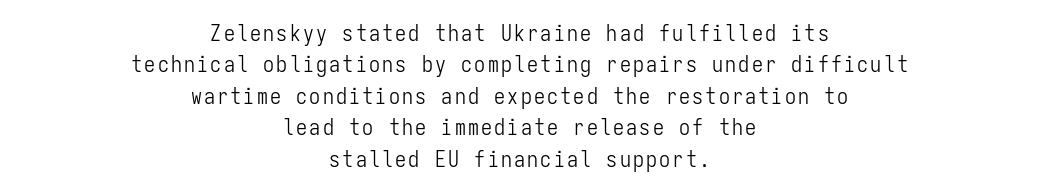
{"italic": "no", "bold": "no", "underline": "no", "align": "center", "line_spacing": "normal", "line_spacing_ratio": 1.43, "glyph_px": 22}
